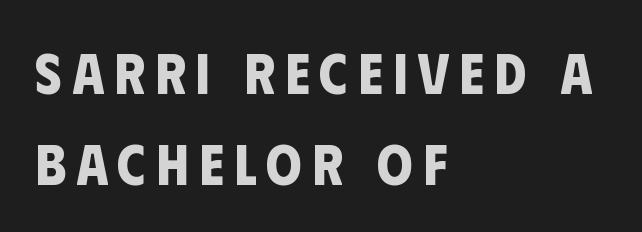
The image shows 57 px bold, condensed sans-serif type; set left-aligned, normal line spacing (1.59x), not underlined; low stroke contrast and a large x-height.
